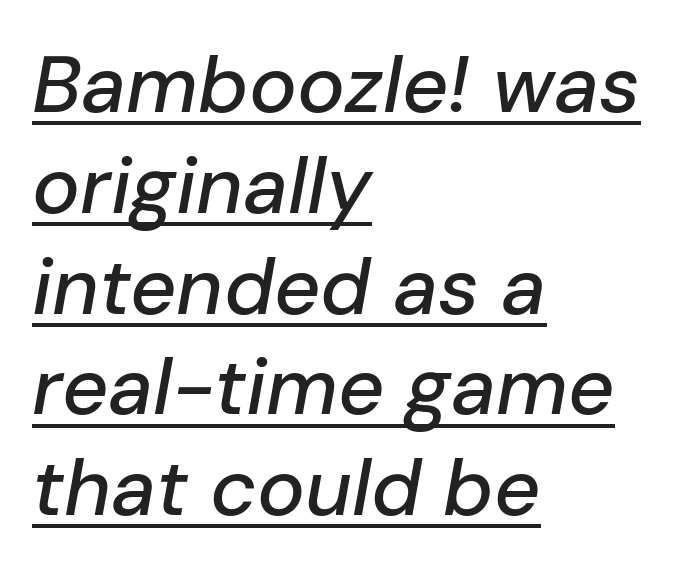
{"italic": "yes", "lean": "right", "slant_degrees": 10, "width": "normal", "stroke_contrast": "low", "x_height": "medium", "monospaced": "no", "underline": "yes", "align": "left", "line_spacing": "normal", "line_spacing_ratio": 1.26, "letter_spacing": "normal", "letter_spacing_em": 0.0, "glyph_px": 80}
